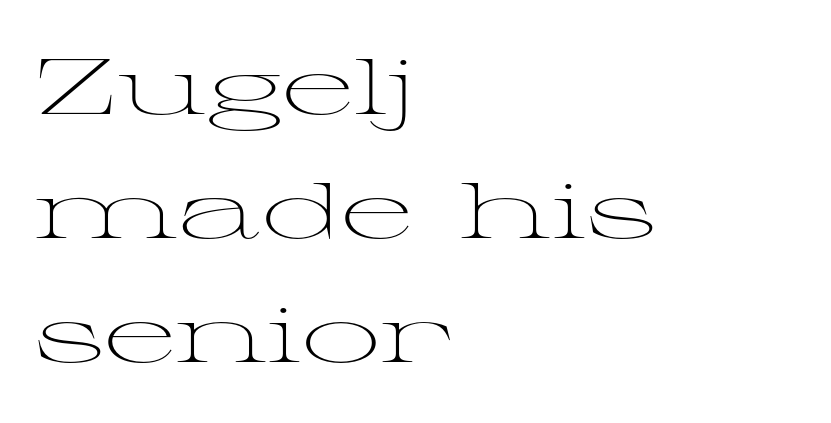
{"serif": "yes", "italic": "no", "bold": "no", "weight": "light", "width": "wide", "stroke_contrast": "medium", "x_height": "medium", "monospaced": "no", "underline": "no", "align": "left", "line_spacing": "normal", "line_spacing_ratio": 1.59, "letter_spacing": "normal", "letter_spacing_em": 0.0, "glyph_px": 78}
